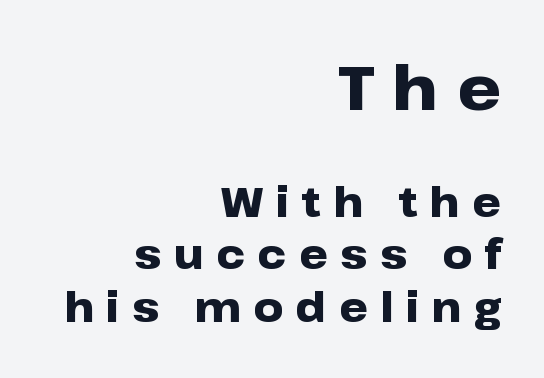
This sample has the flowing, uneven cadence of proportional lettering. Plenty of ink on the page — the face is bold. Baseline-to-baseline distance is the conventional proportion of letter height. Unmarked baselines from the first word to the last. Visually the block forms a straight wall on the right and a jagged coastline on the left. Each letter's strokes conclude bluntly, with no projecting serifs.
